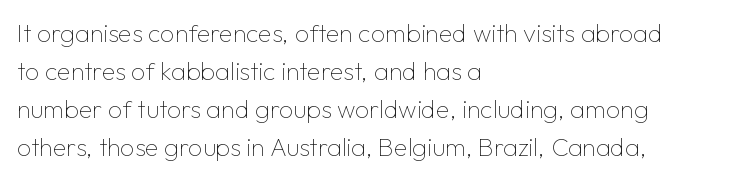
The image shows 25 px text type, upright; set left-aligned, normal line spacing (1.52x), normal letter spacing, not underlined.
